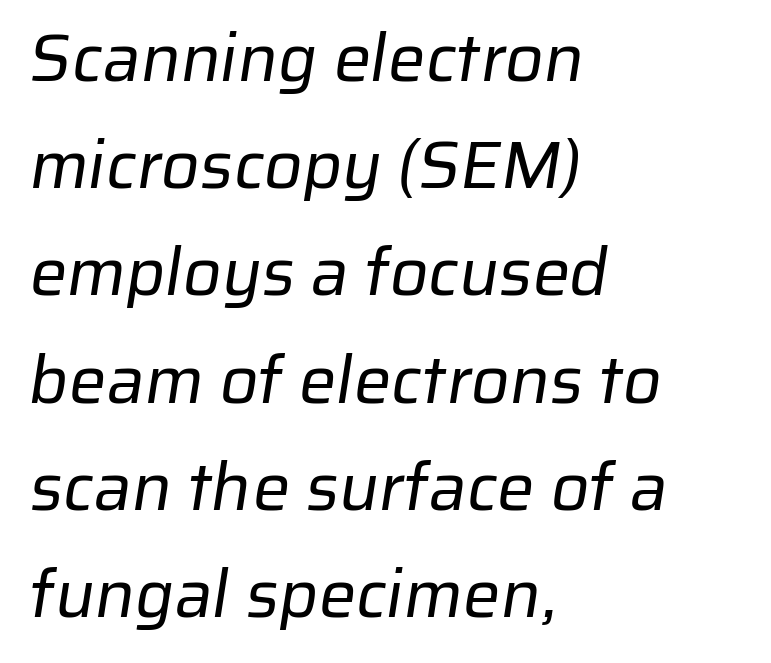
The image shows 67 px regular-weight sans-serif type; set left-aligned, normal line spacing (1.6x), normal letter spacing, not underlined; low stroke contrast and a medium x-height.
